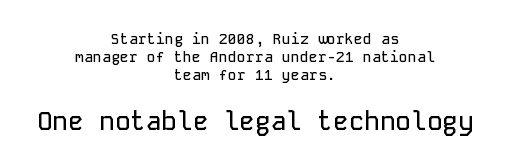
{"italic": "no", "underline": "no", "align": "center", "line_spacing_ratio": 1.21, "letter_spacing": "normal", "letter_spacing_em": 0.0, "larger_block": "second", "size_ratio": 1.73, "glyph_px": 26}
